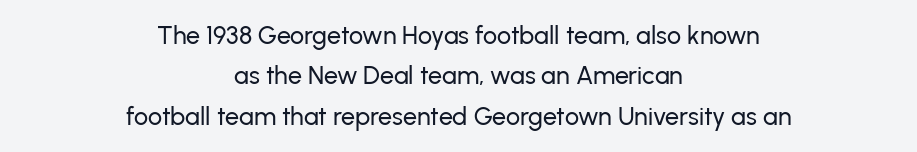
Students, note that the glyphs here touch the page at normal intervals. Honestly, there is no underline to notice here at all. Rendered with straight, roman letterforms. Regular leading. The whitespace from short lines is split evenly between both sides.
